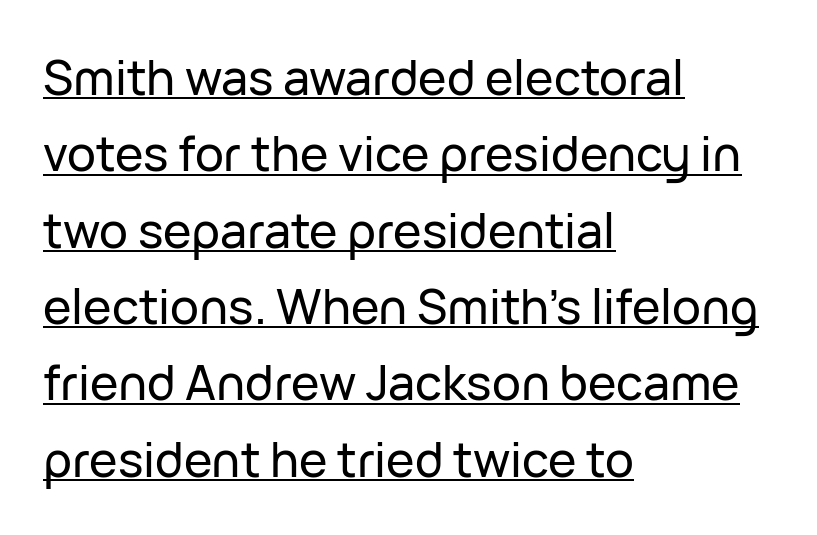
Q: Is the text italic (slanted)? A: No, it is upright.
Q: Is the typeface a serif or a sans-serif typeface? A: Sans-serif.
Q: Is the text underlined? A: Yes.
Q: How is the paragraph aligned? A: Left-aligned.
Q: Is the spacing between letters normal or unusually wide? A: Normal.
Q: Is the spacing between lines tight, normal or loose? A: Normal.
Q: Width (condensed, normal, or wide)? A: Normal.
Q: Stroke contrast? A: Low.
Q: x-height? A: Medium.
Q: Monospaced? A: No.
